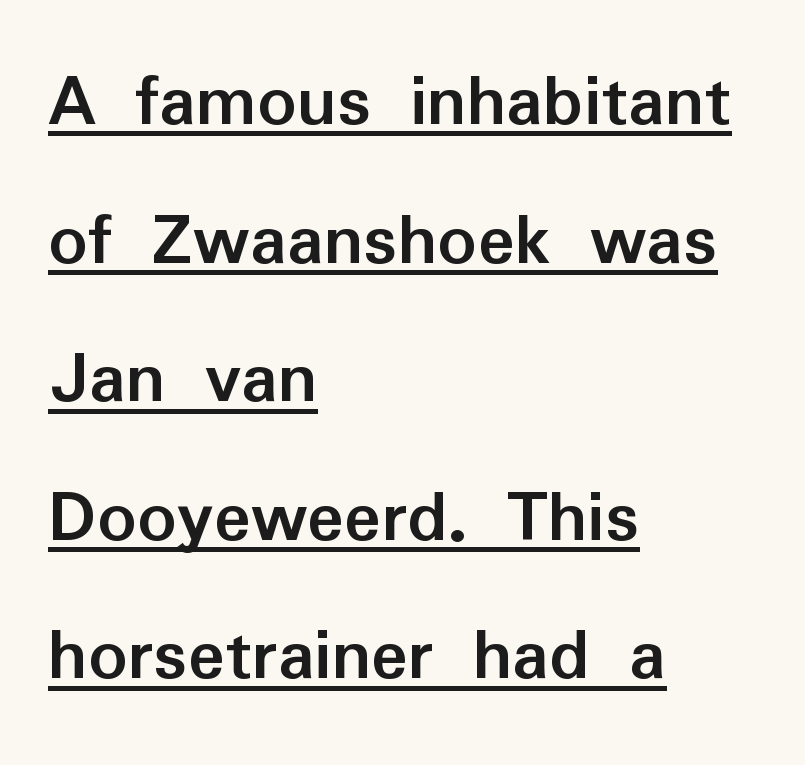
{"serif": "no", "italic": "no", "bold": "yes", "weight": "semibold", "width": "normal", "stroke_contrast": "low", "x_height": "medium", "monospaced": "no", "underline": "yes", "align": "left", "line_spacing_ratio": 1.8, "letter_spacing": "normal", "letter_spacing_em": 0.0, "glyph_px": 77}
